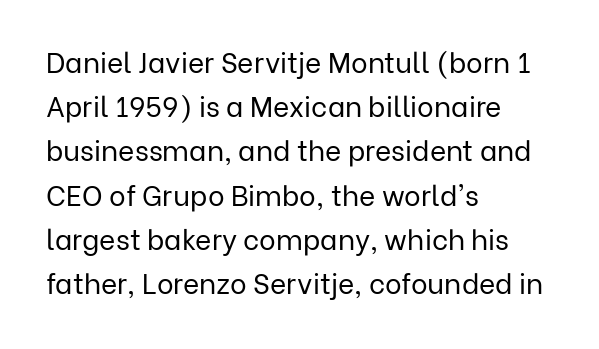
Q: Is the text bold? A: No.
Q: Is the text italic (slanted)? A: No, it is upright.
Q: Is the typeface a serif or a sans-serif typeface? A: Sans-serif.
Q: Is the text underlined? A: No.
Q: How is the paragraph aligned? A: Left-aligned.
Q: Is the spacing between letters normal or unusually wide? A: Normal.
Q: Is the spacing between lines tight, normal or loose? A: Normal.
Q: Width (condensed, normal, or wide)? A: Normal.
Q: Stroke contrast? A: Low.
Q: x-height? A: Medium.
Q: Monospaced? A: No.
